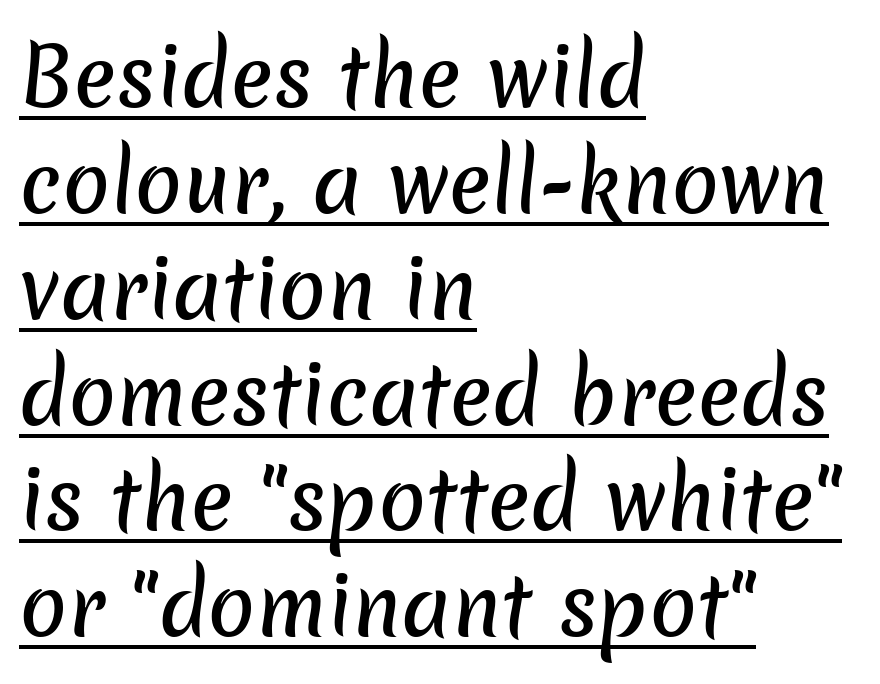
Look at the bottom of the vertical strokes: they stop flat, with no serifs. The words here are underlined. The face used here is rendered with its standard letterfit. Teacher's note: observe the even left margin — that is flush-left alignment. The rendering uses natural spacing where letterforms have individual widths.
